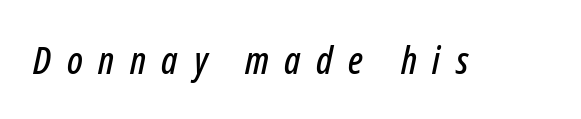
{"italic": "yes", "lean": "right", "slant_degrees": 12, "width": "condensed", "stroke_contrast": "low", "x_height": "medium", "monospaced": "no", "underline": "no", "letter_spacing": "wide", "letter_spacing_em": 0.41, "glyph_px": 38}
